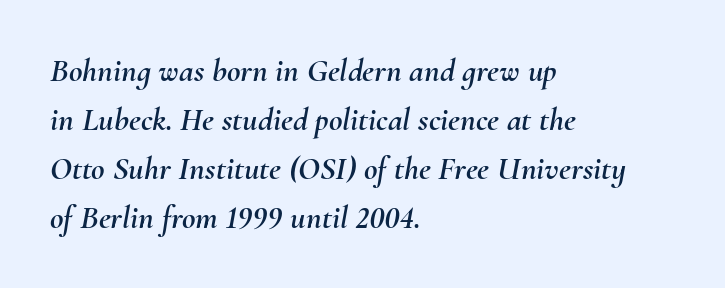
{"italic": "yes", "lean": "right", "slant_degrees": 10, "width": "normal", "stroke_contrast": "medium", "x_height": "small", "monospaced": "no", "underline": "no", "align": "left", "line_spacing": "normal", "line_spacing_ratio": 1.48, "letter_spacing": "normal", "letter_spacing_em": 0.0, "glyph_px": 33}
